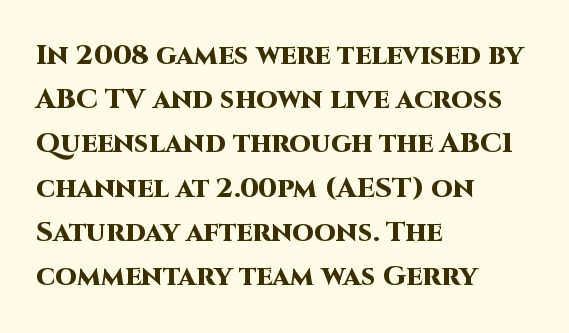
Q: Is the text bold? A: Yes.
Q: Is the text italic (slanted)? A: No, it is upright.
Q: Is the typeface a serif or a sans-serif typeface? A: Sans-serif.
Q: Is the text underlined? A: No.
Q: How is the paragraph aligned? A: Left-aligned.
Q: Is the spacing between letters normal or unusually wide? A: Normal.
Q: Is the spacing between lines tight, normal or loose? A: Normal.
Q: Width (condensed, normal, or wide)? A: Normal.
Q: Stroke contrast? A: High.
Q: x-height? A: Large.
Q: Monospaced? A: No.
